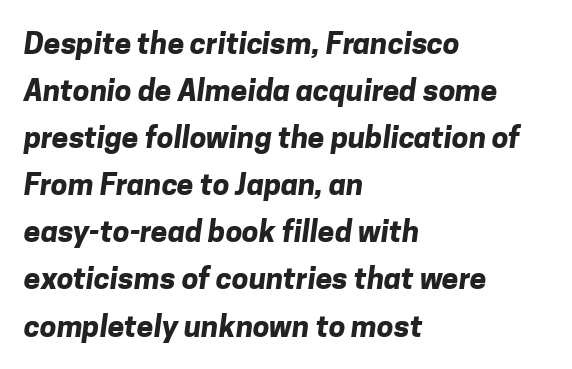
Heavy-handed strokes throughout: this text is bold. What's the leading like? Ordinary, nothing unusual. The rendering keeps characters at their native spacing. A typesetter would call this proportional, since set widths differ per character. Is the block centered? No — it sits flush against the left margin. Typographically, this falls in the sans-serif category.
